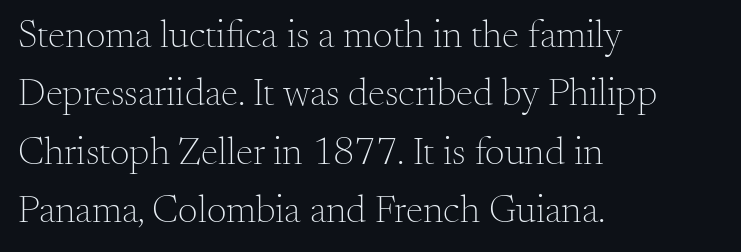
The compositor pushed each line to the left boundary. Standard letterfit; no display-style spreading of the glyphs. The strokes carry an ordinary text weight at most. These lines are composed in type with serifs. The passage shown stacks its lines at a standard gap. The words here are not underlined.
